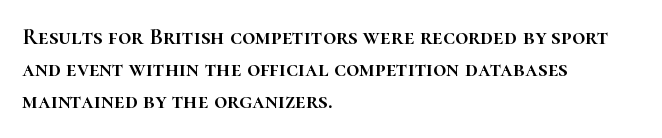
Q: Is the text italic (slanted)? A: No, it is upright.
Q: Is the text underlined? A: No.
Q: How is the paragraph aligned? A: Left-aligned.
Q: Is the spacing between letters normal or unusually wide? A: Normal.
Q: Is the spacing between lines tight, normal or loose? A: Normal.
